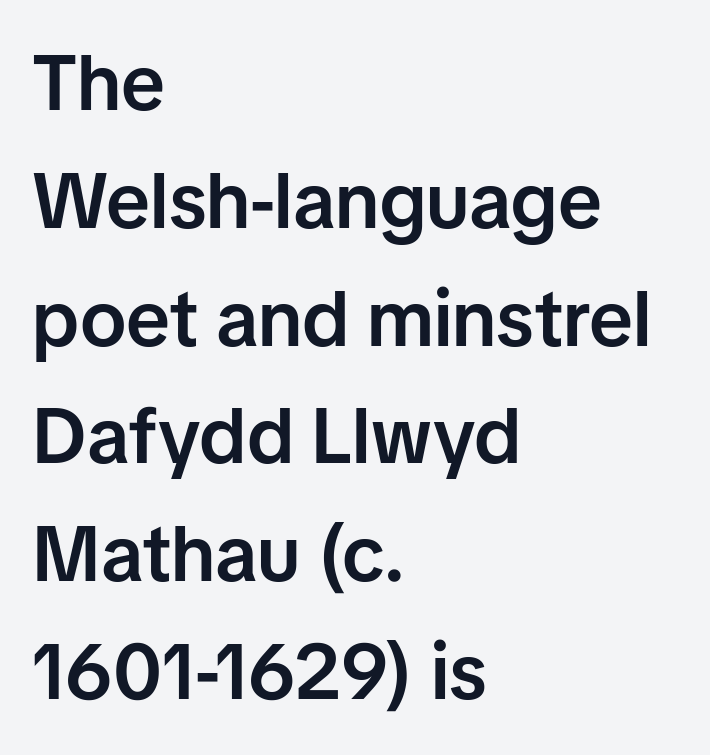
Q: Is the text bold? A: Semi-bold.
Q: Is the text italic (slanted)? A: No, it is upright.
Q: Is the typeface a serif or a sans-serif typeface? A: Sans-serif.
Q: Is the text underlined? A: No.
Q: How is the paragraph aligned? A: Left-aligned.
Q: Is the spacing between letters normal or unusually wide? A: Normal.
Q: Is the spacing between lines tight, normal or loose? A: Normal.
Q: Width (condensed, normal, or wide)? A: Normal.
Q: Stroke contrast? A: Low.
Q: x-height? A: Medium.
Q: Monospaced? A: No.
